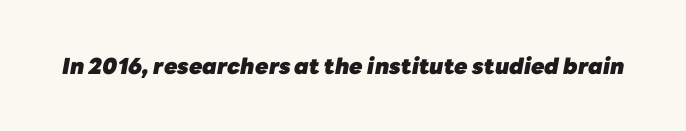
Short note: letters normally spaced. Italic: yes, the glyphs are oblique. Beneath every word, the page is bare. Compared with an ordinary text face, these strokes are far heavier — a full bold.
